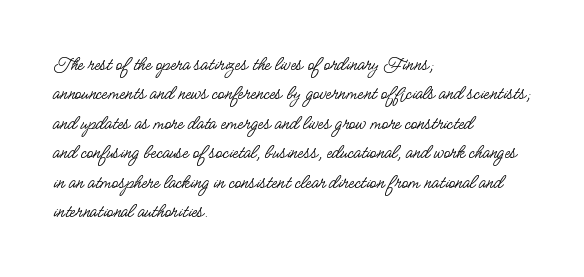
Q: Is the text bold? A: No.
Q: Is the text italic (slanted)? A: Yes.
Q: Is the text underlined? A: No.
Q: How is the paragraph aligned? A: Left-aligned.
Q: Is the spacing between letters normal or unusually wide? A: Normal.
Q: Is the spacing between lines tight, normal or loose? A: Normal.
